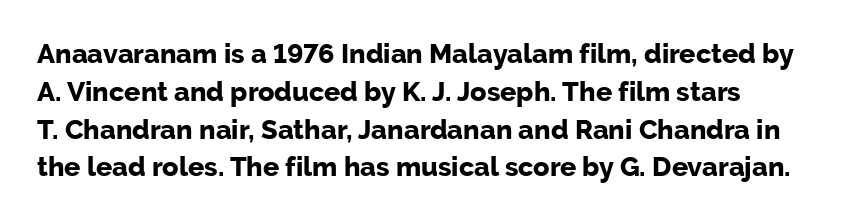
Q: Is the text bold? A: Yes.
Q: Is the text italic (slanted)? A: No, it is upright.
Q: Is the text underlined? A: No.
Q: How is the paragraph aligned? A: Left-aligned.
Q: Is the spacing between letters normal or unusually wide? A: Normal.
Q: Is the spacing between lines tight, normal or loose? A: Normal.
